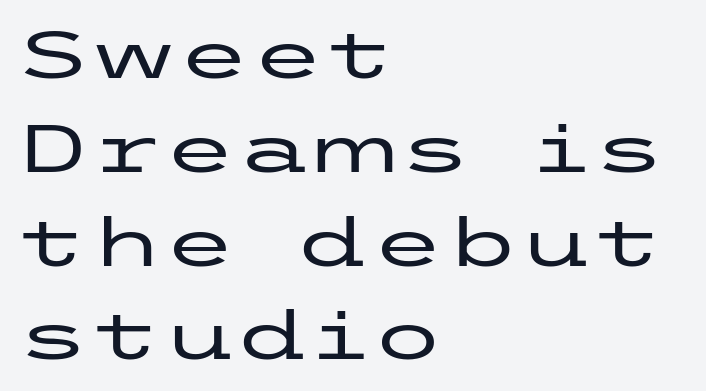
The passage shown is not underscored anywhere. Classification — sans serif. Posture: upright roman. Honestly, the row spacing looks completely unremarkable. Default kerning and tracking; the words read as compact shapes.
